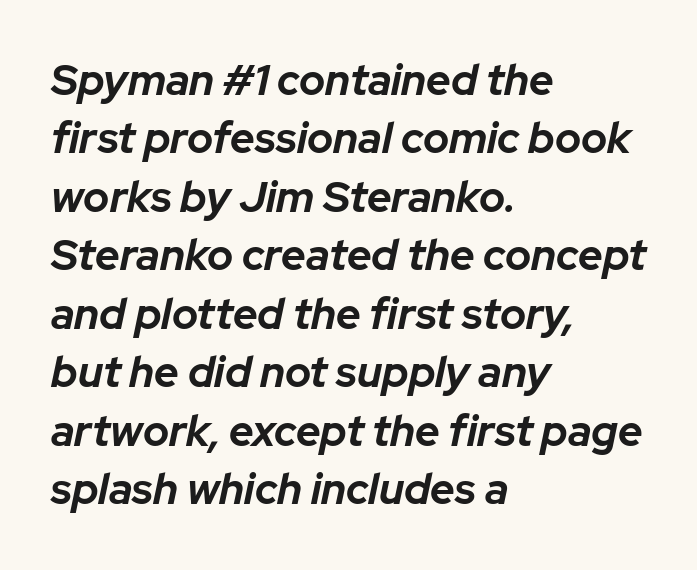
{"italic": "yes", "lean": "right", "slant_degrees": 12, "bold": "yes", "weight": "bold", "width": "normal", "stroke_contrast": "low", "x_height": "medium", "monospaced": "no", "underline": "no", "align": "left", "line_spacing": "normal", "line_spacing_ratio": 1.36, "letter_spacing": "normal", "letter_spacing_em": 0.0, "glyph_px": 43}
